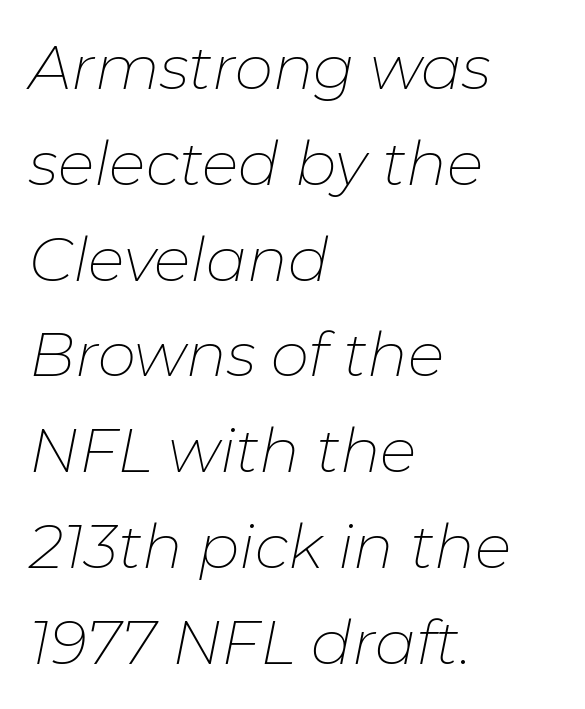
{"italic": "yes", "lean": "right", "slant_degrees": 11, "bold": "no", "weight": "thin", "width": "normal", "stroke_contrast": "low", "x_height": "medium", "monospaced": "no", "underline": "no", "align": "left", "line_spacing": "normal", "line_spacing_ratio": 1.57, "letter_spacing": "normal", "letter_spacing_em": 0.0, "glyph_px": 61}
